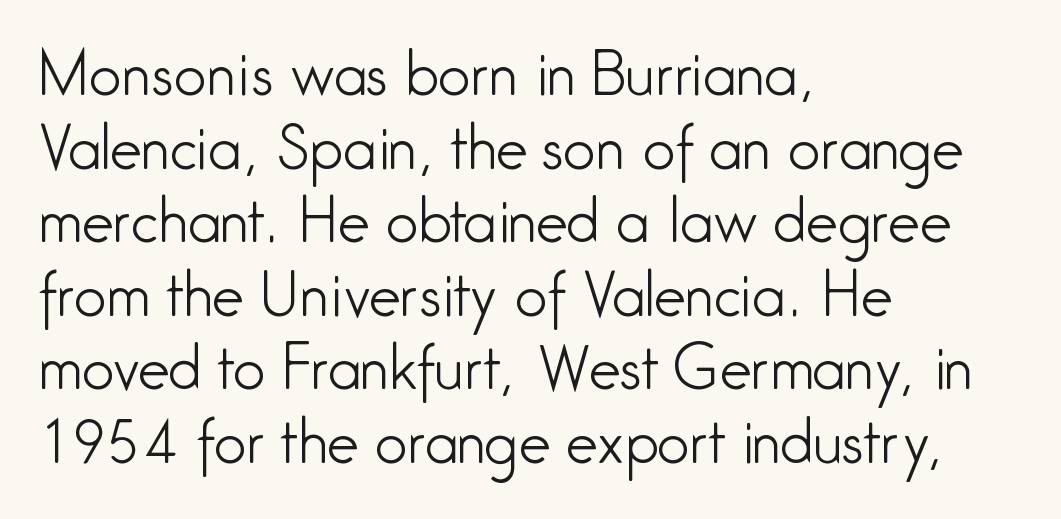
The image shows 57 px light, condensed sans-serif type, upright; set left-aligned, normal line spacing (1.29x), normal letter spacing, not underlined; low stroke contrast and a medium x-height.
